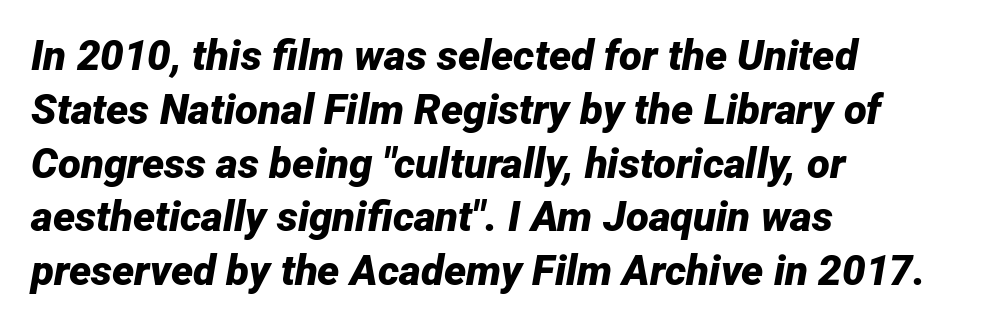
{"italic": "yes", "lean": "right", "slant_degrees": 12, "bold": "yes", "weight": "bold", "width": "normal", "stroke_contrast": "low", "x_height": "medium", "monospaced": "no", "underline": "no", "align": "left", "line_spacing": "normal", "line_spacing_ratio": 1.28, "letter_spacing": "normal", "letter_spacing_em": 0.0, "glyph_px": 42}
